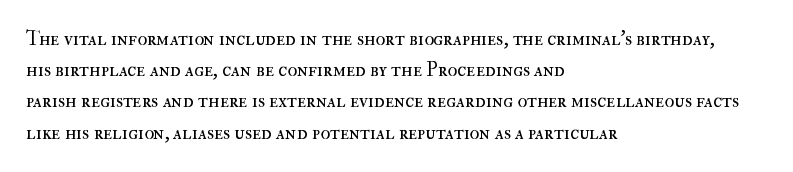
Between one letter and the next there's only the usual sliver of space. Letters rest on an invisible, unmarked baseline. Does the copy run flush right? No — it runs flush left. Nothing heavy about these letters — not bold at all.
